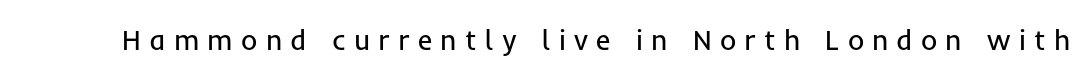
The image shows 28 px regular-weight sans-serif type, upright; set unusually wide letter spacing (+0.29 em), not underlined; low stroke contrast and a medium x-height.
